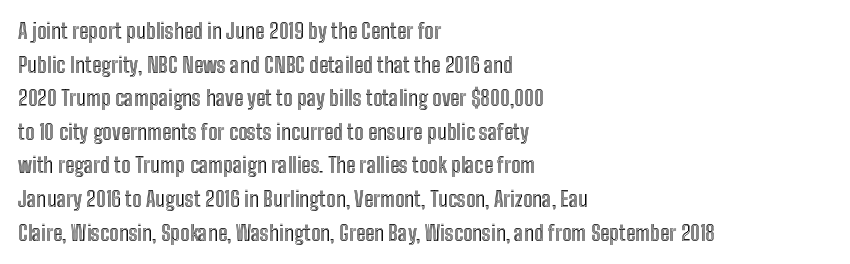
{"italic": "no", "underline": "no", "align": "left", "line_spacing": "normal", "line_spacing_ratio": 1.6, "letter_spacing": "normal", "letter_spacing_em": 0.0, "glyph_px": 21}
